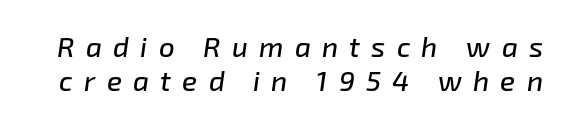
The image shows 28 px text type, italic (leaning right); set line spacing 1.2x, unusually wide letter spacing (+0.4 em), not underlined; low stroke contrast and a medium x-height.
